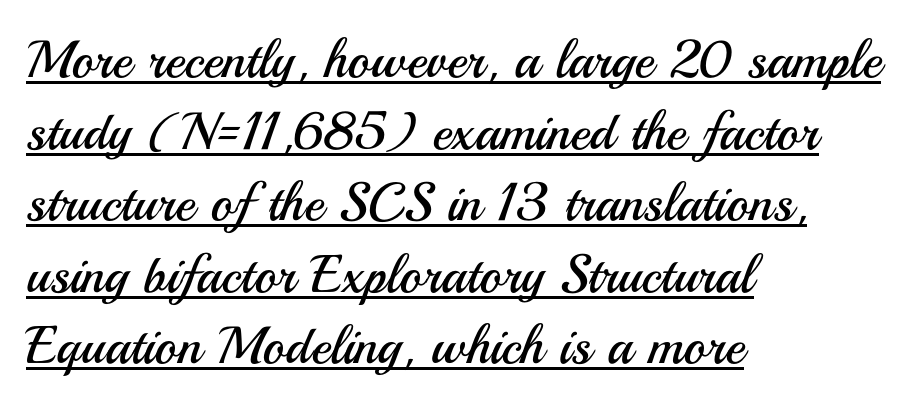
{"serif": "no", "bold": "no", "weight": "regular", "width": "normal", "stroke_contrast": "medium", "x_height": "small", "monospaced": "no", "underline": "yes", "align": "left", "line_spacing": "normal", "line_spacing_ratio": 1.35, "letter_spacing": "normal", "letter_spacing_em": 0.0, "glyph_px": 53}
